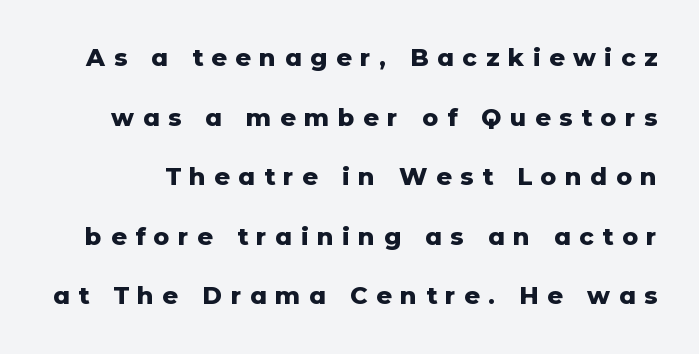
Nobody drew a line under any word here. This sample trades compactness for vertical openness between lines. Inter-character spacing is expanded well beyond the font's built-in metrics. On the weight axis this lands at bold, roughly 700.
